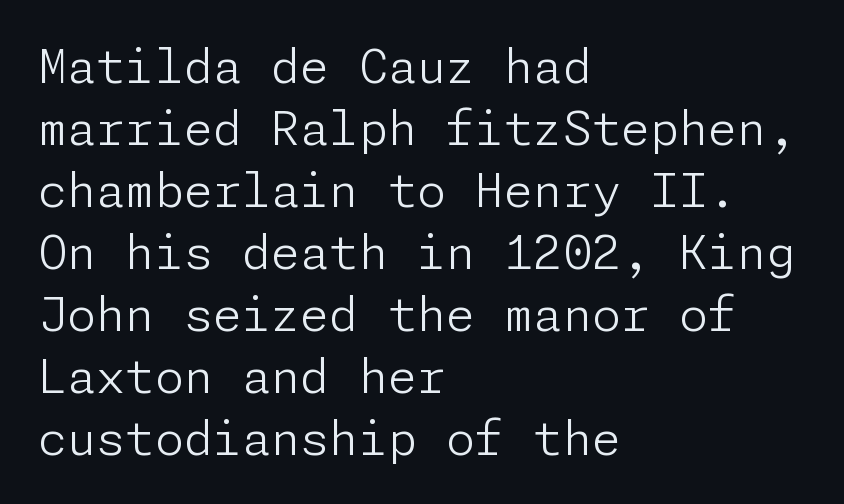
{"serif": "no", "italic": "no", "bold": "no", "weight": "light", "width": "normal", "stroke_contrast": "low", "x_height": "medium", "underline": "no", "align": "left", "line_spacing": "normal", "line_spacing_ratio": 1.32, "letter_spacing": "normal", "letter_spacing_em": 0.0, "glyph_px": 47}
